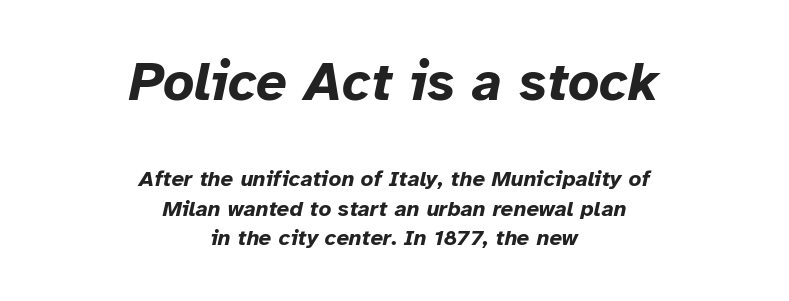
{"italic": "yes", "lean": "right", "slant_degrees": 12, "bold": "yes", "weight": "bold", "width": "normal", "stroke_contrast": "low", "x_height": "medium", "monospaced": "no", "underline": "no", "align": "center", "line_spacing": "normal", "line_spacing_ratio": 1.36, "letter_spacing": "normal", "letter_spacing_em": 0.0, "larger_block": "first", "size_ratio": 2.45, "glyph_px": 54}
